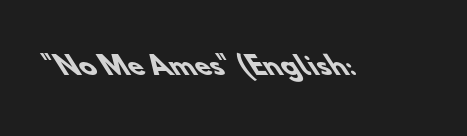
The baseline area is clear. The face used here is rendered with its standard letterfit. The face used here has the dense, thick strokes of a bold.
